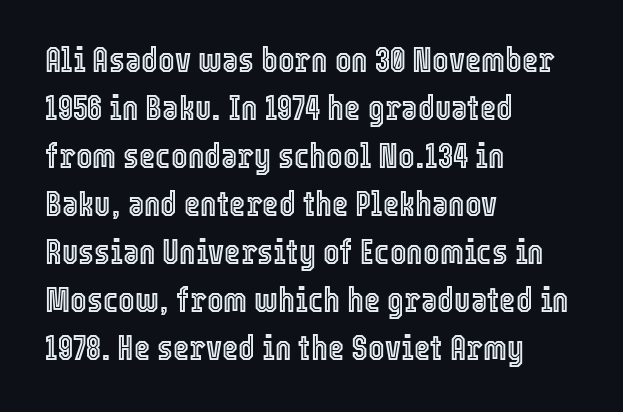
The rendering uses natural spacing where letterforms have individual widths. Every row of glyphs begins at an identical x-position on the left. Unlike italic type, these characters show no tilt at all. Quick note: underline off.
